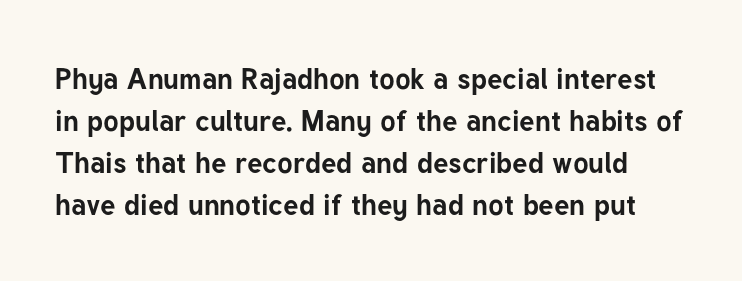
In terms of weight, the rendering is a true, heavy bold. Classification — sans serif. The line texture is even and compact thanks to regular tracking. A normal amount of white space separates one row of letters from the next. A bare baseline throughout the passage.
